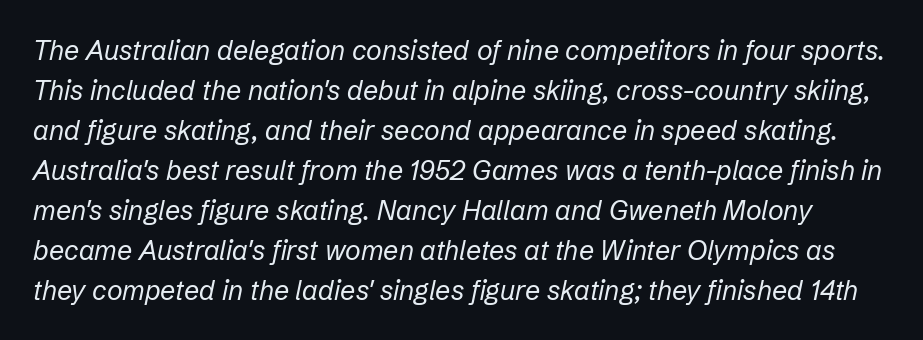
The image shows 27 px text type, italic (leaning right); set normal line spacing (1.48x), normal letter spacing, not underlined.
